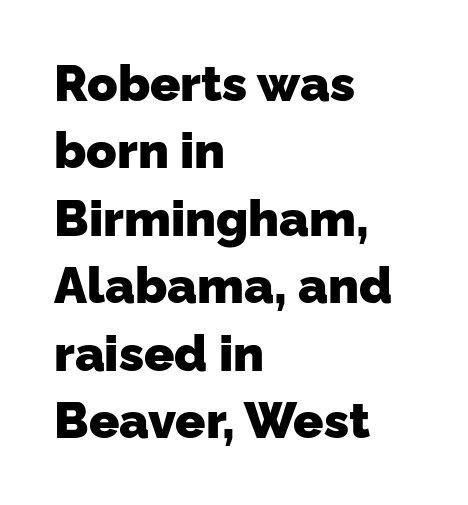
The image shows 50 px heavy sans-serif type; set left-aligned, normal line spacing (1.35x), normal letter spacing, not underlined; low stroke contrast and a medium x-height.
